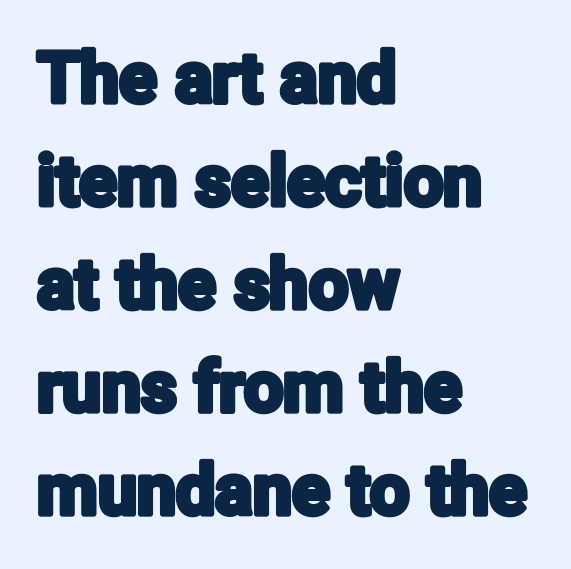
The letters stand straight up with perfectly vertical stems. Honestly, the letter spacing is just normal — you wouldn't notice it. Note the varied advance widths — an 'i' is clearly narrower than an 'm'. Rule under the text: the space is simply empty. Regular leading.
